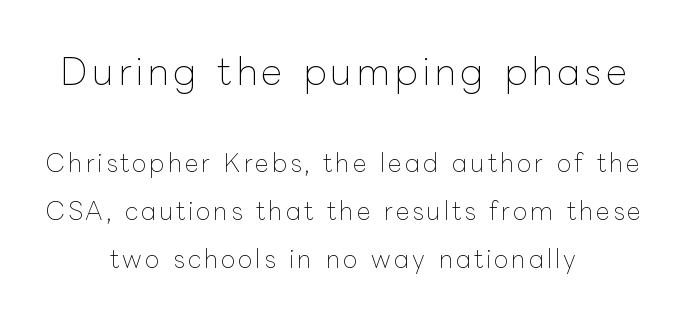
Q: Is the text bold? A: No.
Q: Is the text italic (slanted)? A: No, it is upright.
Q: Is the text underlined? A: No.
Q: How is the paragraph aligned? A: Centered.
Q: Is the spacing between lines tight, normal or loose? A: Loose.
Q: Which block of text is set in a larger size, the first (top) or the second (bottom)? A: The first (top) one.
Q: Width (condensed, normal, or wide)? A: Normal.
Q: Stroke contrast? A: Low.
Q: x-height? A: Medium.
Q: Monospaced? A: No.
